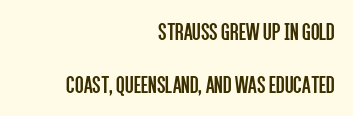
{"italic": "no", "bold": "no", "underline": "no", "align": "right", "line_spacing": "loose", "line_spacing_ratio": 2.12, "letter_spacing": "normal", "letter_spacing_em": 0.0, "glyph_px": 25}
